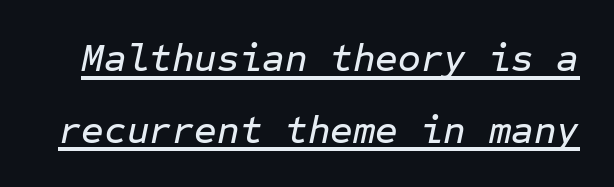
Q: Is the text italic (slanted)? A: Yes, it leans right by about 12 degrees.
Q: Is the text underlined? A: Yes.
Q: Is the spacing between letters normal or unusually wide? A: Normal.
Q: Width (condensed, normal, or wide)? A: Normal.
Q: Stroke contrast? A: Low.
Q: x-height? A: Medium.
Q: Monospaced? A: Yes.
